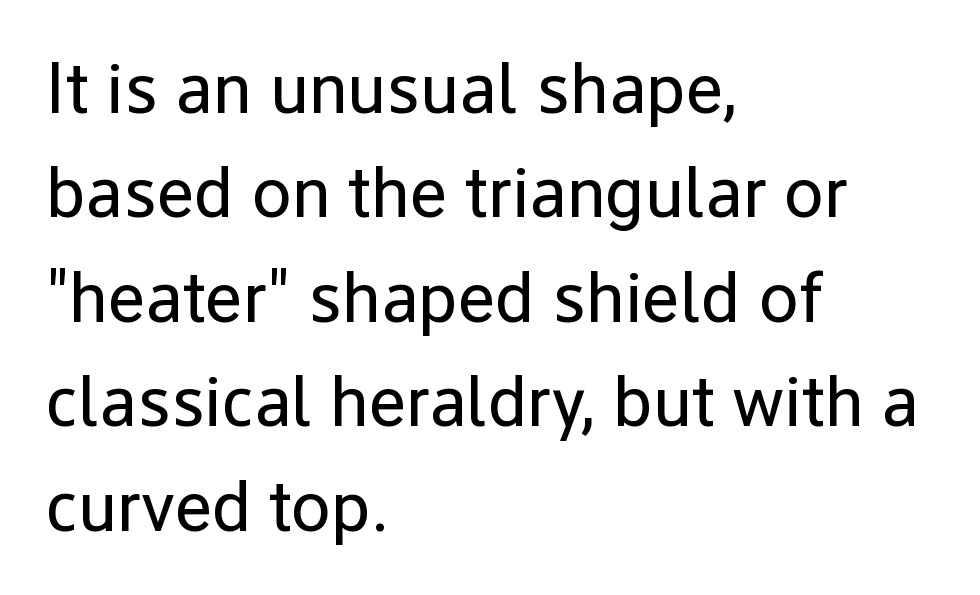
Q: Is the text bold? A: No.
Q: Is the text italic (slanted)? A: No, it is upright.
Q: Is the typeface a serif or a sans-serif typeface? A: Sans-serif.
Q: Is the text underlined? A: No.
Q: How is the paragraph aligned? A: Left-aligned.
Q: Is the spacing between letters normal or unusually wide? A: Normal.
Q: Is the spacing between lines tight, normal or loose? A: Normal.
Q: Width (condensed, normal, or wide)? A: Normal.
Q: Stroke contrast? A: Low.
Q: x-height? A: Medium.
Q: Monospaced? A: No.
